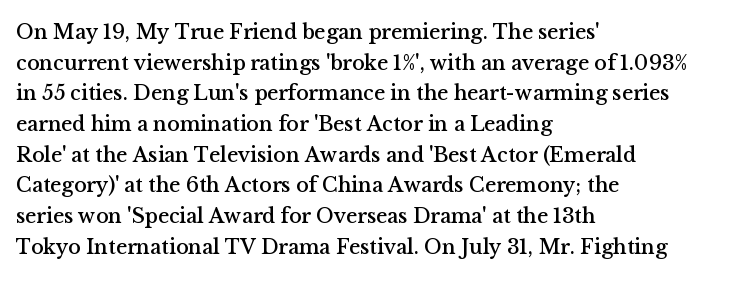
Q: Is the text italic (slanted)? A: No, it is upright.
Q: Is the text underlined? A: No.
Q: How is the paragraph aligned? A: Left-aligned.
Q: Is the spacing between letters normal or unusually wide? A: Normal.
Q: Is the spacing between lines tight, normal or loose? A: Normal.
